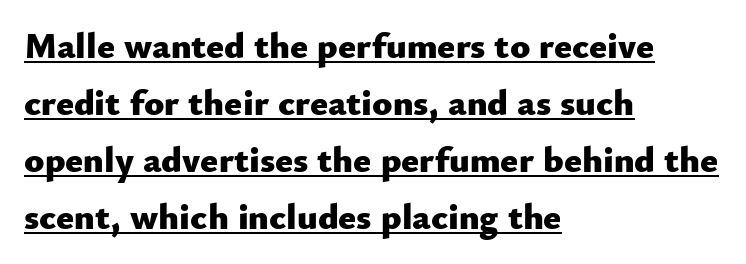
The image shows 37 px heavy sans-serif type, upright; set left-aligned, normal line spacing (1.54x), normal letter spacing, underlined; low stroke contrast and a small x-height.
